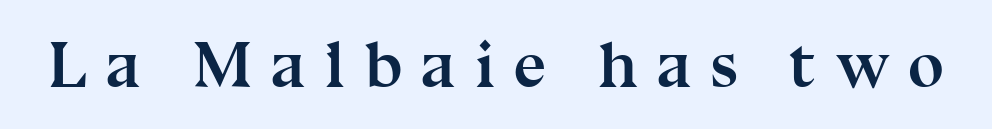
The image shows 65 px semibold serif type, upright; set unusually wide letter spacing (+0.29 em), not underlined; medium stroke contrast and a medium x-height.
